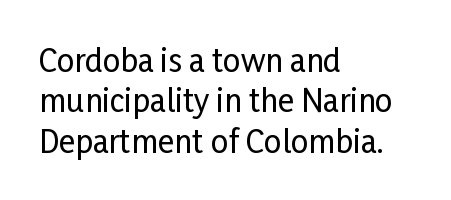
{"serif": "no", "italic": "no", "width": "condensed", "stroke_contrast": "low", "x_height": "medium", "monospaced": "no", "underline": "no", "align": "left", "line_spacing": "normal", "line_spacing_ratio": 1.3, "letter_spacing": "normal", "letter_spacing_em": 0.0, "glyph_px": 31}
